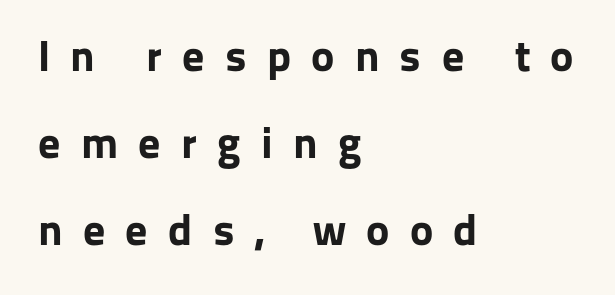
Q: Is the text bold? A: Yes.
Q: Is the text italic (slanted)? A: No, it is upright.
Q: Is the typeface a serif or a sans-serif typeface? A: Sans-serif.
Q: Is the text underlined? A: No.
Q: How is the paragraph aligned? A: Left-aligned.
Q: Is the spacing between letters normal or unusually wide? A: Unusually wide.
Q: Is the spacing between lines tight, normal or loose? A: Loose.
Q: Width (condensed, normal, or wide)? A: Normal.
Q: Stroke contrast? A: Low.
Q: x-height? A: Medium.
Q: Monospaced? A: No.
